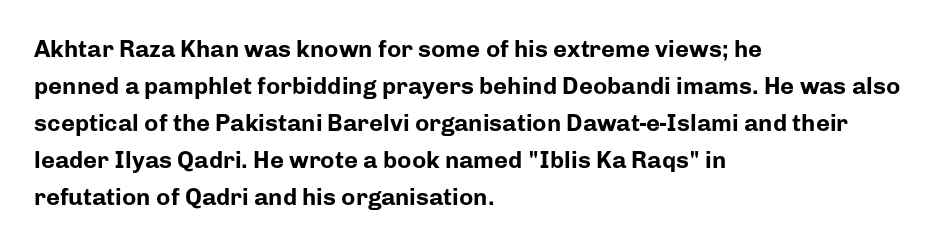
Q: Is the text bold? A: Yes.
Q: Is the text italic (slanted)? A: No, it is upright.
Q: Is the text underlined? A: No.
Q: How is the paragraph aligned? A: Left-aligned.
Q: Is the spacing between letters normal or unusually wide? A: Normal.
Q: Is the spacing between lines tight, normal or loose? A: Normal.
